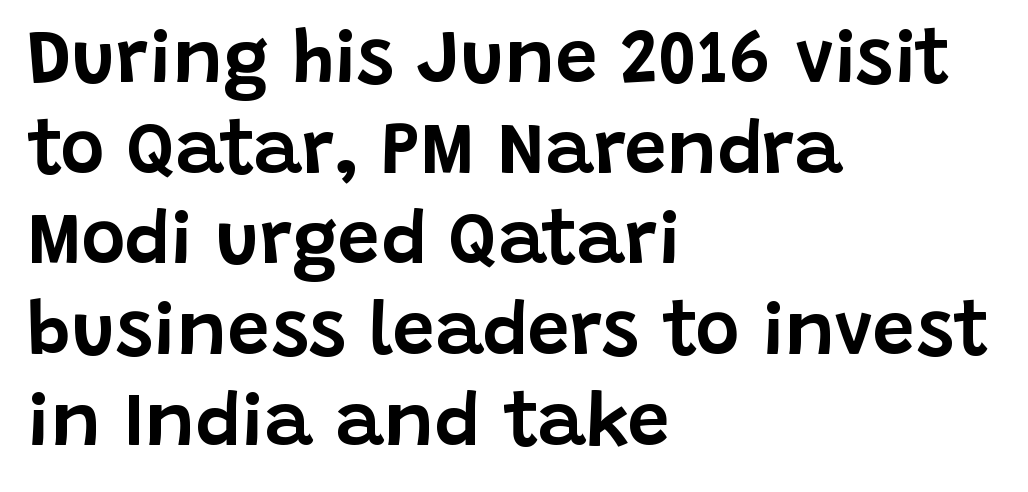
Ordinary non-slanted type is in use. Decoration check: the copy has no underline. Nothing unusual about the tracking: characters are spaced as the font intends. Think of a printed novel: that variable character pitch is what you see here. Teacher's note: observe the even left margin — that is flush-left alignment.
